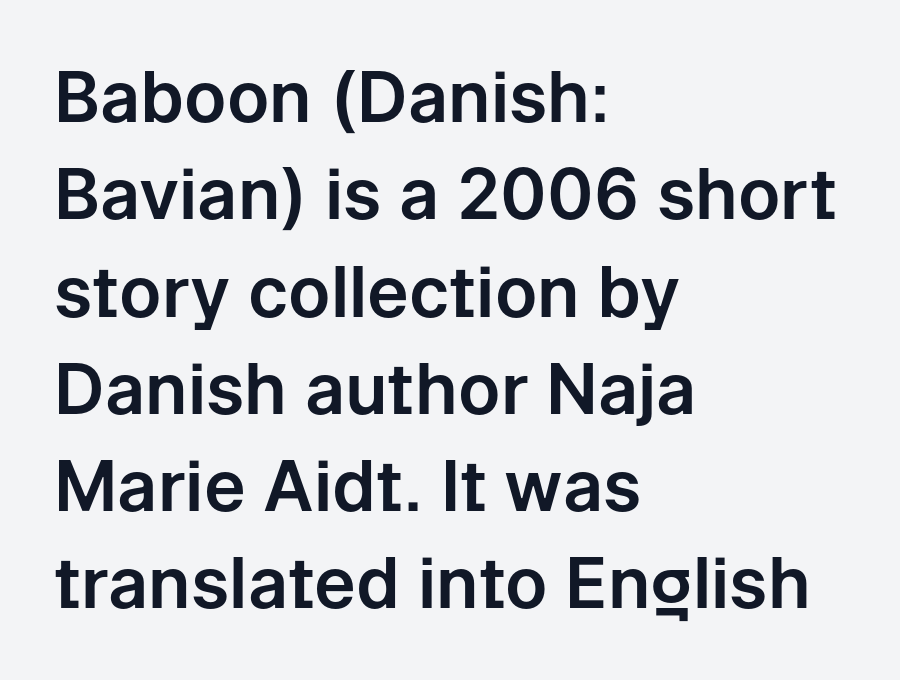
The image shows 70 px sans-serif type, upright; set left-aligned, normal line spacing (1.39x), normal letter spacing, not underlined; low stroke contrast and a medium x-height.
